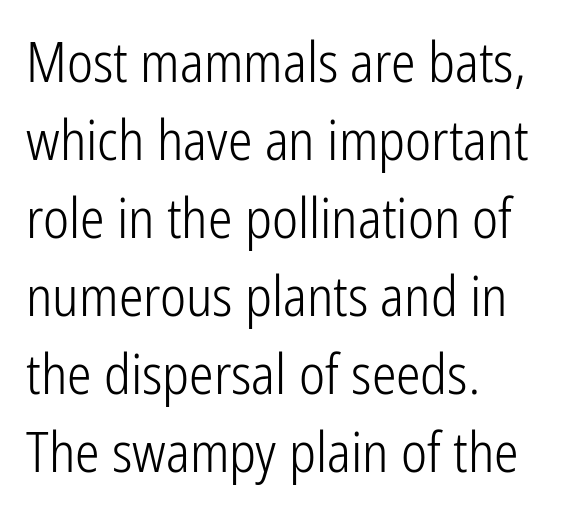
The image shows 55 px light, condensed sans-serif type, upright; set left-aligned, normal line spacing (1.42x), normal letter spacing, not underlined; low stroke contrast and a medium x-height.
